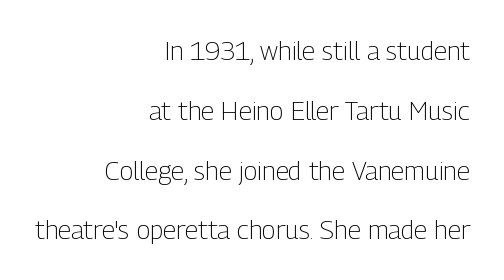
The image shows 26 px text type, upright; set right-aligned, loose line spacing (2.3x), normal letter spacing, not underlined.
